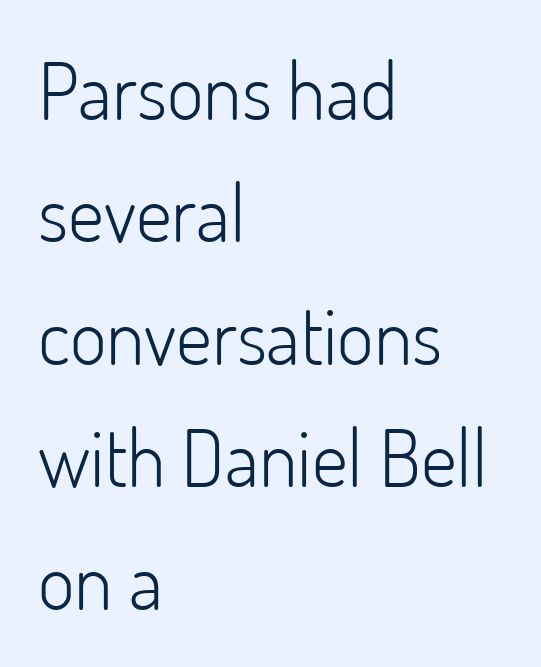
The image shows 79 px light sans-serif type, upright; set left-aligned, normal line spacing (1.55x), normal letter spacing, not underlined; low stroke contrast and a small x-height.
